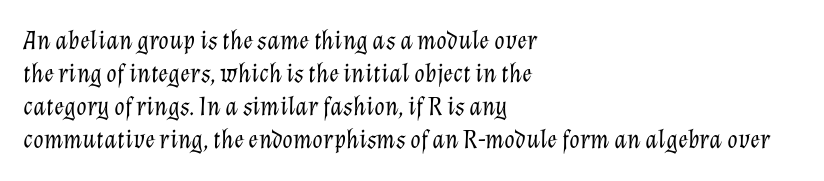
The image shows 27 px text type, italic (leaning right); set left-aligned, line spacing 1.22x, normal letter spacing, not underlined.
